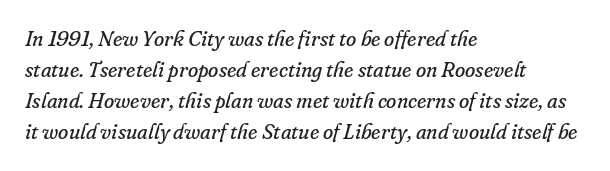
Q: Is the text bold? A: No.
Q: Is the text italic (slanted)? A: Yes, it leans right by about 16 degrees.
Q: Is the text underlined? A: No.
Q: How is the paragraph aligned? A: Left-aligned.
Q: Is the spacing between letters normal or unusually wide? A: Normal.
Q: Is the spacing between lines tight, normal or loose? A: Normal.
